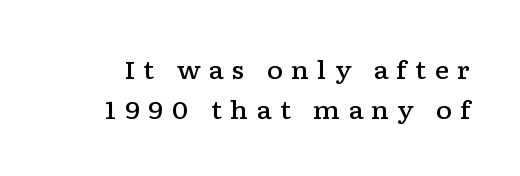
The image shows 25 px text type, upright; set normal line spacing (1.6x), unusually wide letter spacing (+0.32 em), not underlined.
